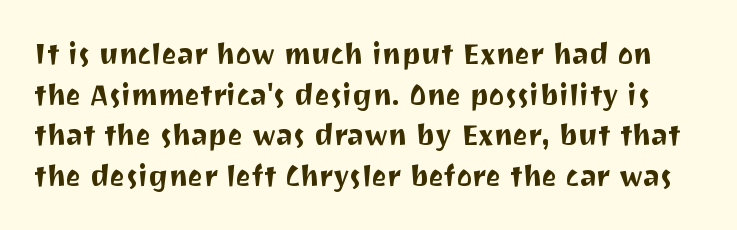
Q: Is the text italic (slanted)? A: No, it is upright.
Q: Is the typeface a serif or a sans-serif typeface? A: Sans-serif.
Q: Is the text underlined? A: No.
Q: Is the spacing between letters normal or unusually wide? A: Normal.
Q: Is the spacing between lines tight, normal or loose? A: Normal.
Q: Width (condensed, normal, or wide)? A: Normal.
Q: Stroke contrast? A: Medium.
Q: x-height? A: Medium.
Q: Monospaced? A: No.
